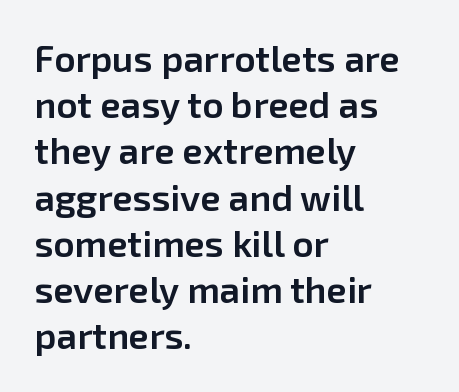
Q: Is the text bold? A: Semi-bold.
Q: Is the text italic (slanted)? A: No, it is upright.
Q: Is the typeface a serif or a sans-serif typeface? A: Sans-serif.
Q: Is the text underlined? A: No.
Q: How is the paragraph aligned? A: Left-aligned.
Q: Is the spacing between letters normal or unusually wide? A: Normal.
Q: Is the spacing between lines tight, normal or loose? A: Normal.
Q: Width (condensed, normal, or wide)? A: Normal.
Q: Stroke contrast? A: Low.
Q: x-height? A: Medium.
Q: Monospaced? A: No.
